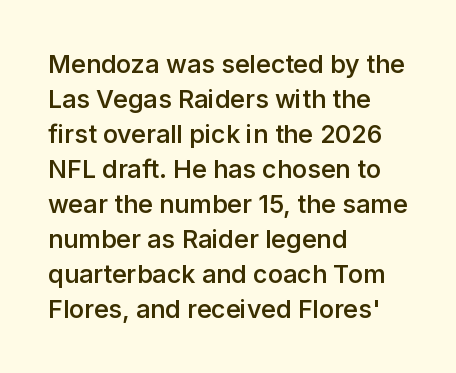
Q: Is the text bold? A: Semi-bold.
Q: Is the text italic (slanted)? A: No, it is upright.
Q: Is the text underlined? A: No.
Q: How is the paragraph aligned? A: Left-aligned.
Q: Is the spacing between letters normal or unusually wide? A: Normal.
Q: Is the spacing between lines tight, normal or loose? A: Normal.
